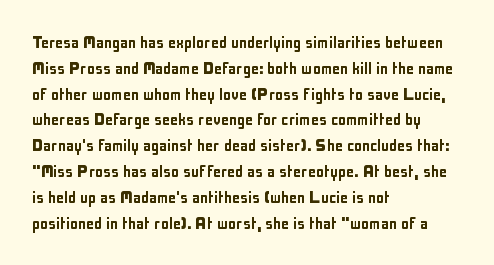
{"italic": "no", "underline": "no", "align": "left", "line_spacing": "normal", "line_spacing_ratio": 1.29, "letter_spacing": "normal", "letter_spacing_em": 0.0, "glyph_px": 20}
